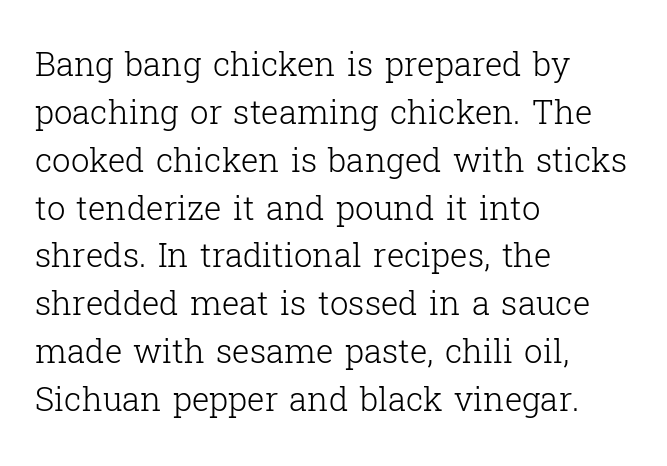
Q: Is the text bold? A: No.
Q: Is the text italic (slanted)? A: No, it is upright.
Q: Is the typeface a serif or a sans-serif typeface? A: Serif.
Q: Is the text underlined? A: No.
Q: How is the paragraph aligned? A: Left-aligned.
Q: Is the spacing between letters normal or unusually wide? A: Normal.
Q: Is the spacing between lines tight, normal or loose? A: Normal.
Q: Width (condensed, normal, or wide)? A: Normal.
Q: Stroke contrast? A: Low.
Q: x-height? A: Medium.
Q: Monospaced? A: No.
